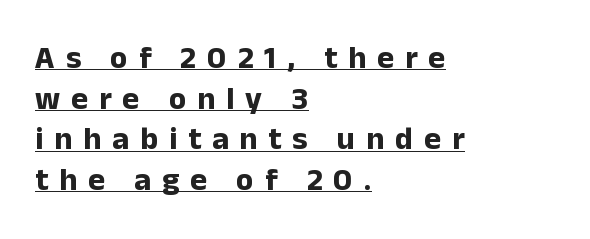
You can tell from the bare stems that sans-serif type was used. The sample has been set heavy, in full bold. The rendering inserts visible extra space after every character. Is there much room between lines? A standard amount, neither cramped nor airy.
